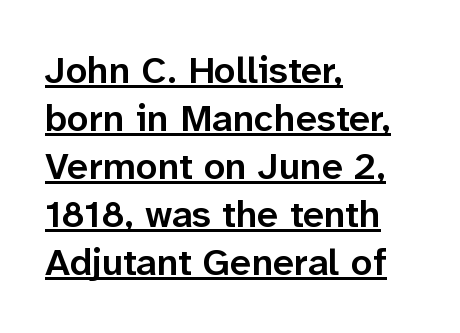
{"serif": "no", "italic": "no", "bold": "semi", "weight": "semibold", "width": "normal", "stroke_contrast": "low", "x_height": "medium", "monospaced": "no", "underline": "yes", "align": "left", "line_spacing": "normal", "line_spacing_ratio": 1.26, "letter_spacing": "normal", "letter_spacing_em": 0.0, "glyph_px": 38}
